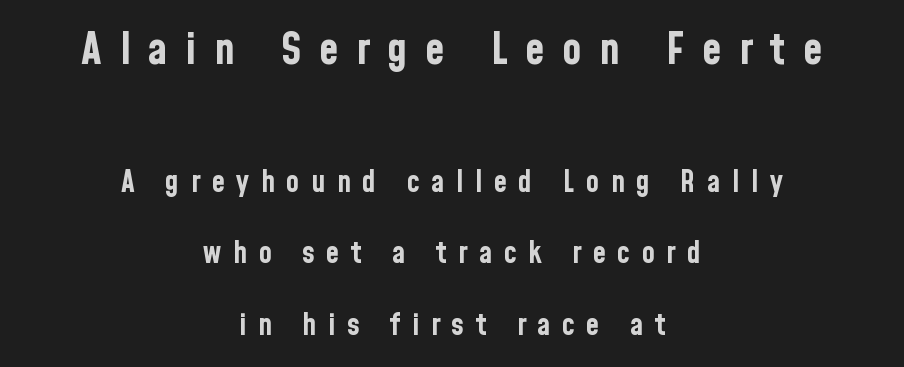
{"serif": "no", "italic": "no", "bold": "yes", "weight": "bold", "width": "condensed", "stroke_contrast": "low", "x_height": "medium", "monospaced": "no", "underline": "no", "align": "center", "line_spacing": "loose", "line_spacing_ratio": 2.38, "letter_spacing": "wide", "letter_spacing_em": 0.39, "larger_block": "first", "size_ratio": 1.5, "glyph_px": 45}
